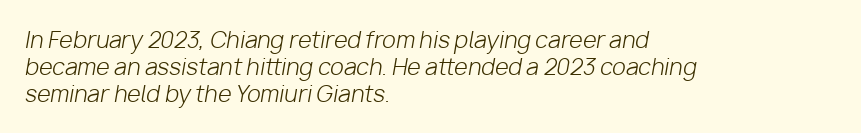
Weight: regular or lighter. The letterforms sit shoulder to shoulder at normal distance. A student would call this left alignment; a typographer would say flush left, rag right. You can tell it's italic because the verticals aren't actually vertical.
